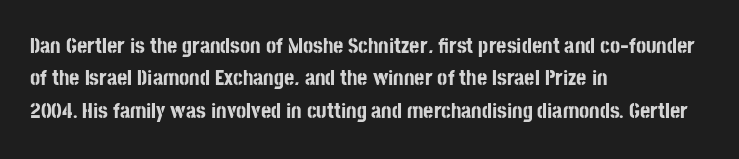
The image shows 22 px bold type, upright; set left-aligned, normal line spacing (1.47x), normal letter spacing, not underlined.
